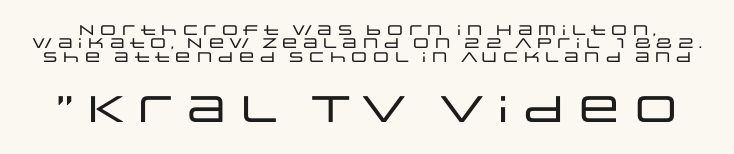
{"serif": "no", "italic": "no", "width": "wide", "stroke_contrast": "low", "x_height": "large", "monospaced": "no", "underline": "no", "line_spacing": "tight", "line_spacing_ratio": 0.95, "letter_spacing": "normal", "letter_spacing_em": 0.0, "larger_block": "second", "size_ratio": 2.64, "glyph_px": 37}
